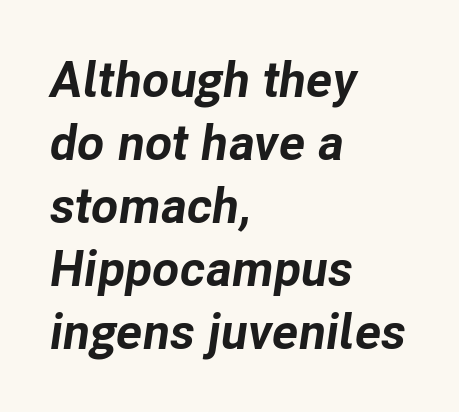
The image shows 50 px bold type, italic (leaning right); set left-aligned, normal line spacing (1.26x), normal letter spacing, not underlined; low stroke contrast and a medium x-height.
